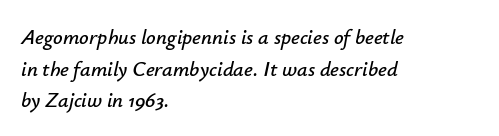
{"italic": "yes", "lean": "right", "slant_degrees": 12, "underline": "no", "align": "left", "line_spacing": "normal", "line_spacing_ratio": 1.51, "letter_spacing": "normal", "letter_spacing_em": 0.0, "glyph_px": 21}
